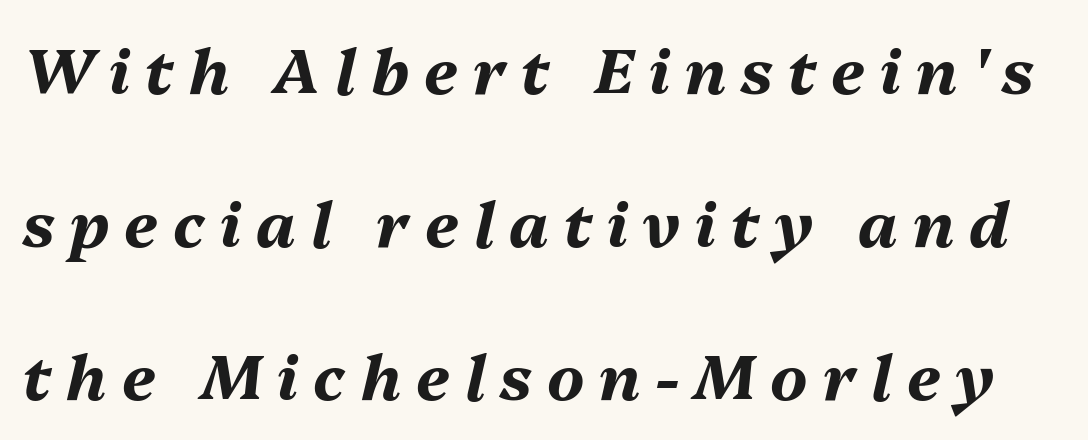
{"italic": "yes", "lean": "right", "slant_degrees": 13, "bold": "yes", "weight": "bold", "width": "normal", "stroke_contrast": "medium", "x_height": "medium", "monospaced": "no", "underline": "no", "line_spacing": "loose", "line_spacing_ratio": 2.43, "letter_spacing": "wide", "letter_spacing_em": 0.24, "glyph_px": 63}
